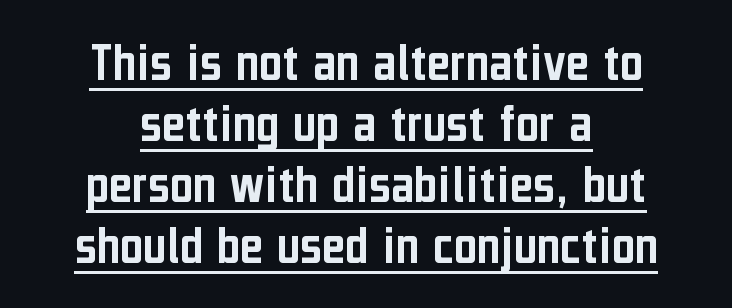
Horizontally, the lines are justified to the midpoint only. A roman cut, with each character standing at attention. This sample uses a sans-serif face. These lines huddle together more closely than default settings would place them. Inter-character spacing is left at the font's built-in metrics.
